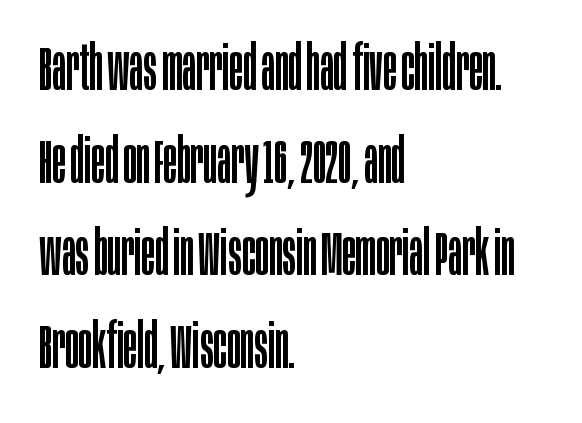
The image shows 63 px regular-weight, condensed sans-serif type, upright; set left-aligned, normal line spacing (1.47x), normal letter spacing, not underlined; low stroke contrast and a large x-height.
